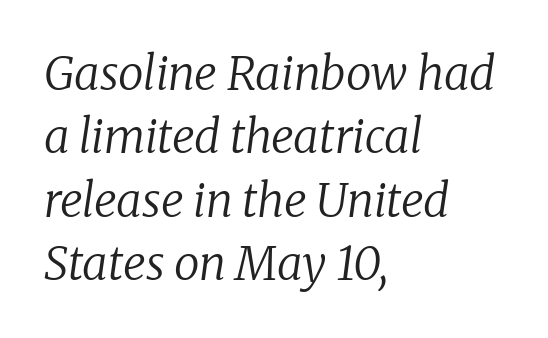
If you drew a line through each stem, it would be angled. Compared with a typical body face, this is equally light or lighter still. You could not count columns in this text — the font is proportionally spaced. This is serif lettering, the kind often seen in printed books. These lines keep a tight, regular rhythm from letter to letter.
